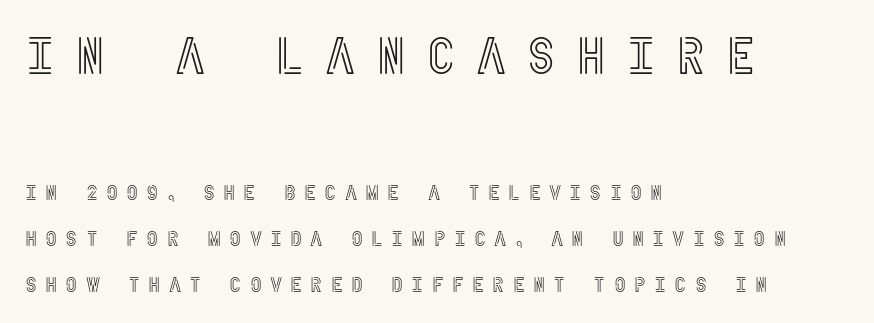
The image shows 52 px condensed type, upright; set left-aligned, loose line spacing (2.19x), unusually wide letter spacing (+0.38 em), not underlined; the first (top) block is 2.48x larger; a large x-height.
